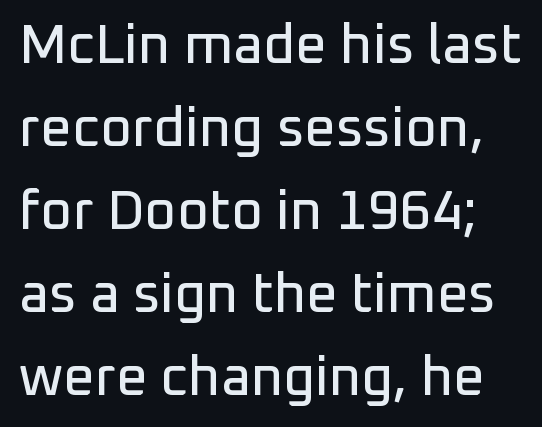
Is there much room between lines? A standard amount, neither cramped nor airy. The horizontal fit of the characters is conventional and even. Ordinary non-slanted type is in use. Anything drawn beneath the words? Only blank space. This sample has the flowing, uneven cadence of proportional lettering.
